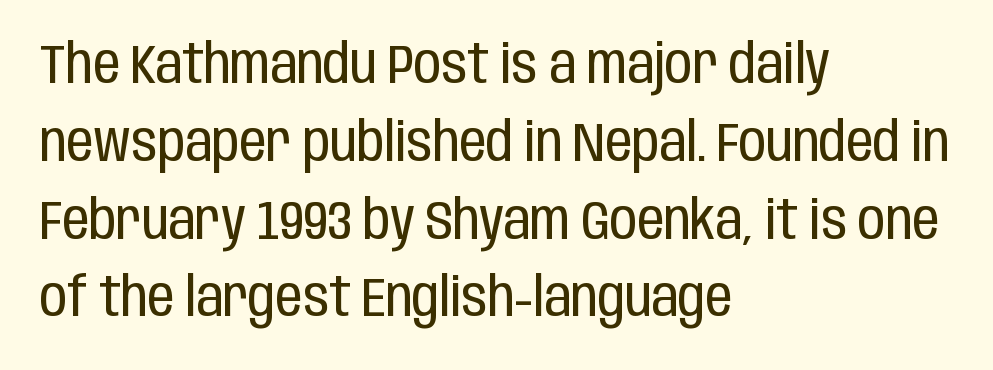
The image shows 54 px regular-weight, condensed sans-serif type, upright; set left-aligned, normal line spacing (1.44x), normal letter spacing, not underlined; low stroke contrast and a large x-height.
